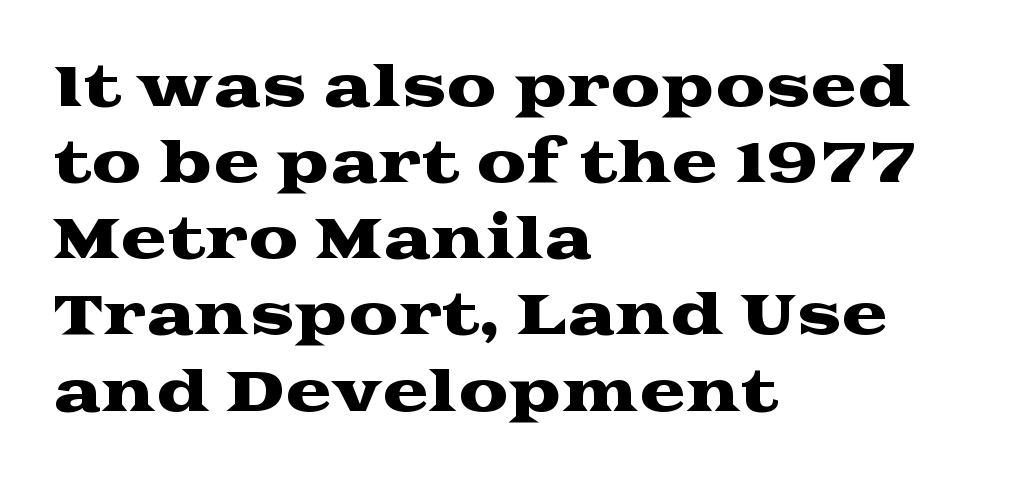
The image shows 56 px wide serif type, upright; set left-aligned, normal line spacing (1.36x), normal letter spacing, not underlined; medium stroke contrast and a medium x-height.
